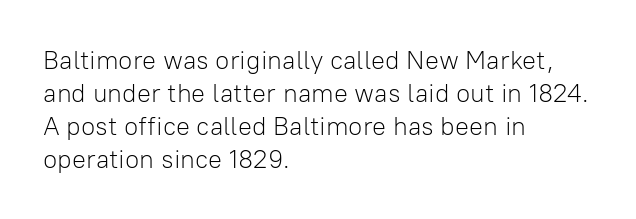
When letters stand straight like this, we call the style roman or upright. These lines sit exactly where default settings would place them. Students, note that the glyphs here touch the page at normal intervals. The passage shown is not bold in any degree. In CSS terms this would be text-align: left. Underlining? Definitely not there.
